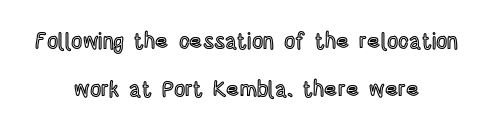
Is the block centered? Yes — each line is placed symmetrically about the middle. The type is set solid horizontally, with unmodified tracking. The typography opts for an upright posture over an oblique one. Just letters on the line, the space beneath them empty. Quick note: interline space is abundant.
